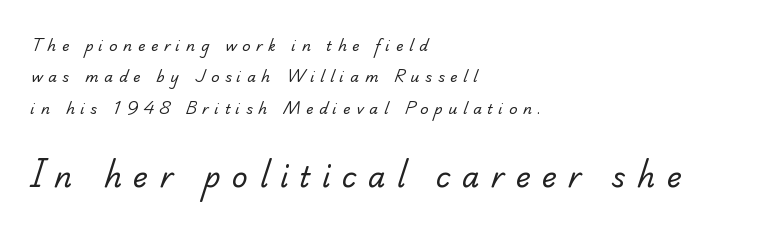
The image shows 28 px regular-weight serif type; set left-aligned, loose line spacing (2.24x), unusually wide letter spacing (+0.41 em), not underlined; the second (bottom) block is 2.0x larger; low stroke contrast and a small x-height.
